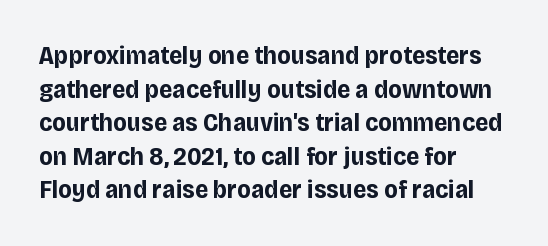
{"italic": "no", "bold": "yes", "underline": "no", "align": "left", "line_spacing": "normal", "line_spacing_ratio": 1.29, "letter_spacing": "normal", "letter_spacing_em": 0.0, "glyph_px": 26}
